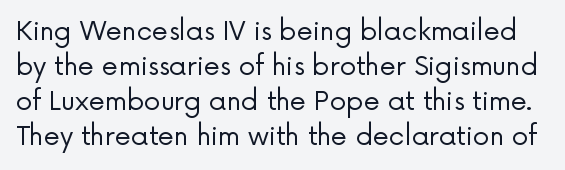
The image shows 26 px text type, upright; set normal line spacing (1.35x), normal letter spacing, not underlined.
